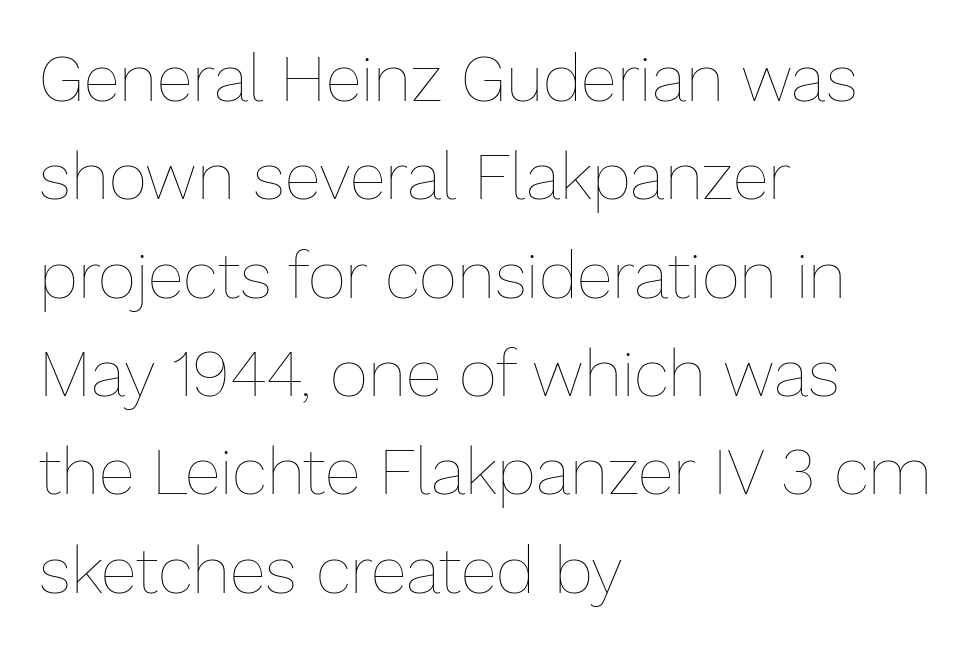
{"italic": "no", "bold": "no", "weight": "thin", "width": "normal", "stroke_contrast": "low", "x_height": "medium", "monospaced": "no", "underline": "no", "align": "left", "line_spacing": "normal", "line_spacing_ratio": 1.49, "letter_spacing": "normal", "letter_spacing_em": 0.0, "glyph_px": 66}
